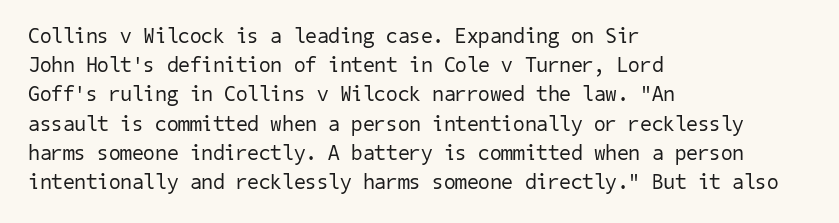
Students, note that the glyphs here touch the page at normal intervals. Horizontal bands of white between lines are of average thickness. Unbolded letterforms with no extra heft. The area under the type is left untouched. Typeset ragged right — the left edge is the straight one.
